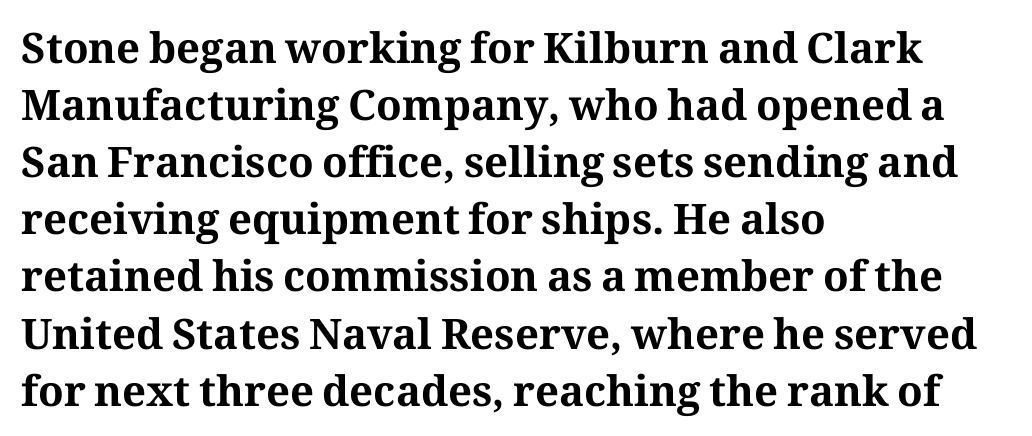
Q: Is the text bold? A: Yes.
Q: Is the text italic (slanted)? A: No, it is upright.
Q: Is the typeface a serif or a sans-serif typeface? A: Serif.
Q: Is the text underlined? A: No.
Q: How is the paragraph aligned? A: Left-aligned.
Q: Is the spacing between letters normal or unusually wide? A: Normal.
Q: Is the spacing between lines tight, normal or loose? A: Normal.
Q: Width (condensed, normal, or wide)? A: Normal.
Q: Stroke contrast? A: Medium.
Q: x-height? A: Medium.
Q: Monospaced? A: No.
